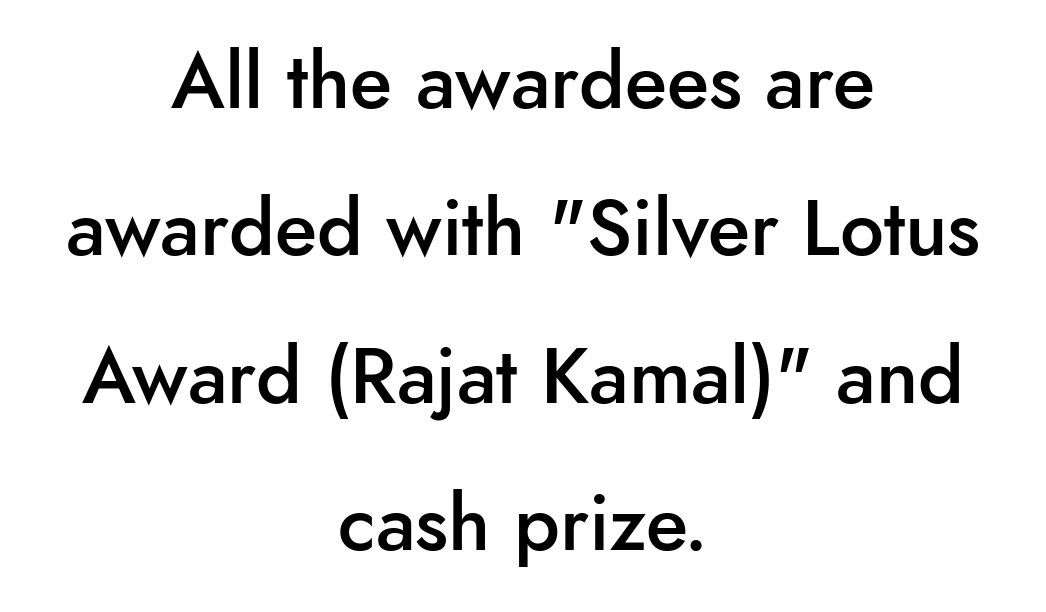
The image shows 78 px semibold sans-serif type, upright; set centered, line spacing 1.89x, normal letter spacing, not underlined; low stroke contrast and a small x-height.
